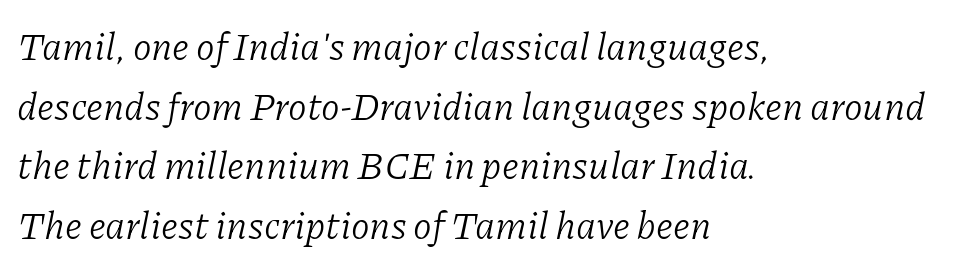
{"serif": "yes", "italic": "yes", "lean": "right", "slant_degrees": 11, "bold": "no", "weight": "light", "width": "normal", "stroke_contrast": "low", "x_height": "medium", "monospaced": "no", "underline": "no", "align": "left", "line_spacing": "normal", "line_spacing_ratio": 1.57, "letter_spacing": "normal", "letter_spacing_em": 0.0, "glyph_px": 38}
